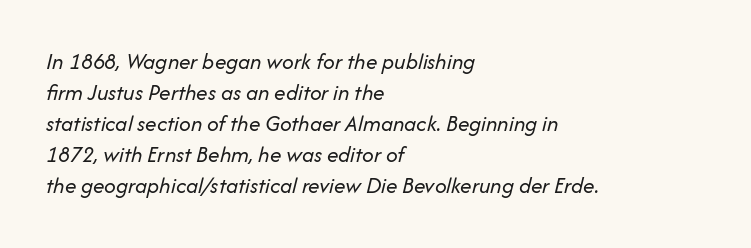
Observe the lean: these are italic letterforms. The letters sit at their default tracking, neither squeezed nor spread. Each stroke keeps to a modest, everyday thickness or less. A typesetter would call this leading conventional body-copy spacing.
